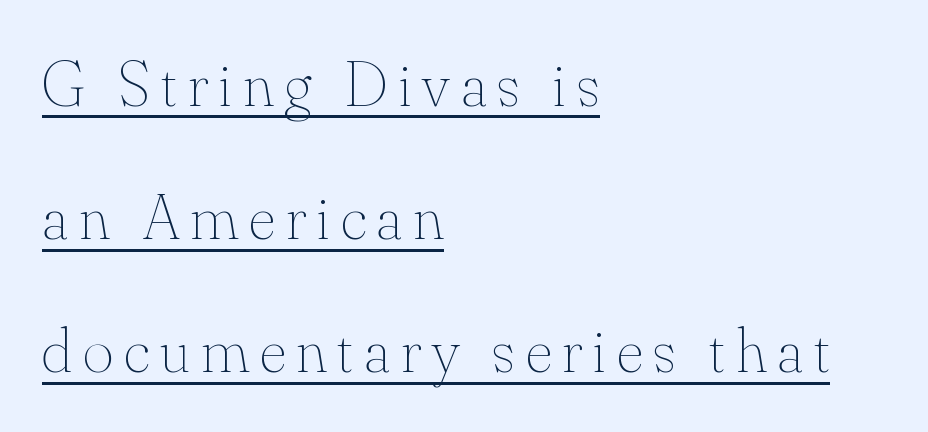
Q: Is the text bold? A: No.
Q: Is the text italic (slanted)? A: No, it is upright.
Q: Is the text underlined? A: Yes.
Q: How is the paragraph aligned? A: Left-aligned.
Q: Is the spacing between lines tight, normal or loose? A: Loose.
Q: Width (condensed, normal, or wide)? A: Normal.
Q: Stroke contrast? A: Medium.
Q: x-height? A: Small.
Q: Monospaced? A: No.
